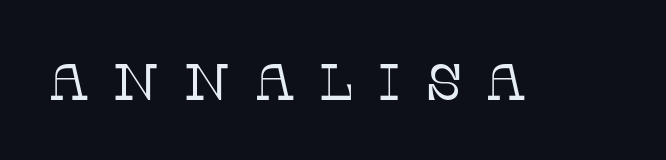
The image shows 51 px thin serif type, upright; set unusually wide letter spacing (+0.45 em), not underlined; low stroke contrast and a large x-height.
